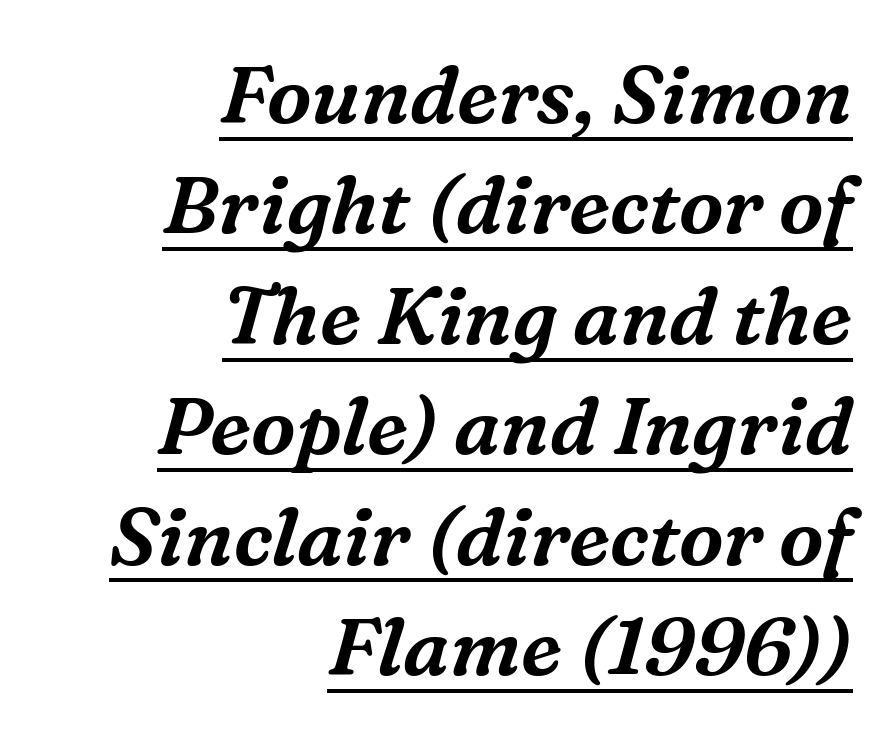
Q: Is the text italic (slanted)? A: Yes, it leans right by about 16 degrees.
Q: Is the typeface a serif or a sans-serif typeface? A: Serif.
Q: Is the text underlined? A: Yes.
Q: How is the paragraph aligned? A: Right-aligned.
Q: Is the spacing between letters normal or unusually wide? A: Normal.
Q: Is the spacing between lines tight, normal or loose? A: Normal.
Q: Width (condensed, normal, or wide)? A: Normal.
Q: Stroke contrast? A: Medium.
Q: x-height? A: Medium.
Q: Monospaced? A: No.
